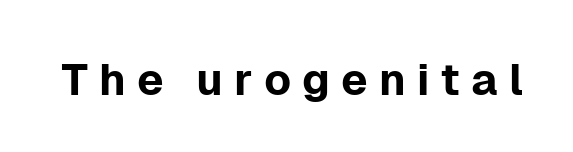
Q: Is the text italic (slanted)? A: No, it is upright.
Q: Is the typeface a serif or a sans-serif typeface? A: Sans-serif.
Q: Is the text underlined? A: No.
Q: Is the spacing between letters normal or unusually wide? A: Unusually wide.
Q: Width (condensed, normal, or wide)? A: Normal.
Q: Stroke contrast? A: Low.
Q: x-height? A: Medium.
Q: Monospaced? A: No.
